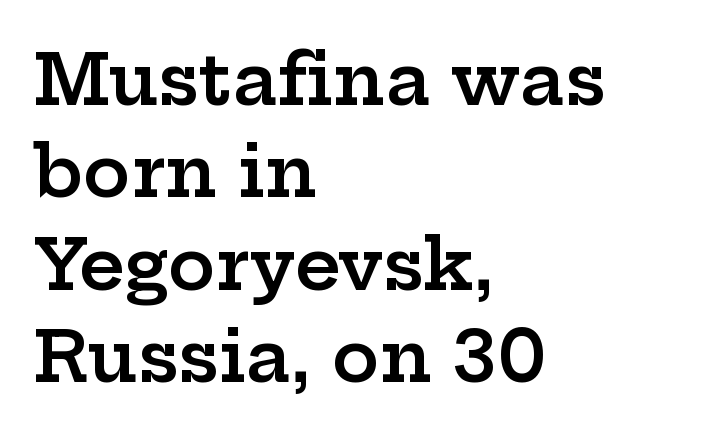
The image shows 71 px semibold, wide serif type, upright; set left-aligned, normal line spacing (1.3x), normal letter spacing, not underlined; low stroke contrast and a medium x-height.
